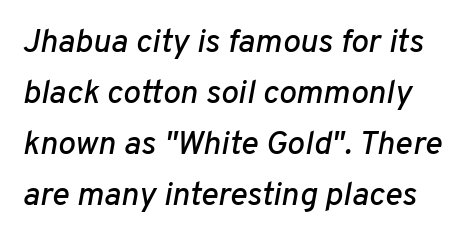
The image shows 33 px text type, italic (leaning right); set normal line spacing (1.55x), normal letter spacing, not underlined; low stroke contrast and a medium x-height.
